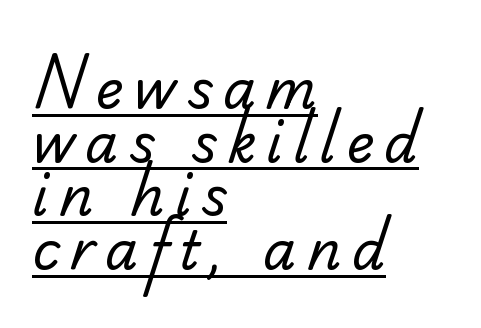
Q: Is the text bold? A: No.
Q: Is the typeface a serif or a sans-serif typeface? A: Serif.
Q: Is the text underlined? A: Yes.
Q: How is the paragraph aligned? A: Left-aligned.
Q: Is the spacing between letters normal or unusually wide? A: Unusually wide.
Q: Is the spacing between lines tight, normal or loose? A: Tight.
Q: Width (condensed, normal, or wide)? A: Normal.
Q: Stroke contrast? A: Low.
Q: x-height? A: Small.
Q: Monospaced? A: No.
